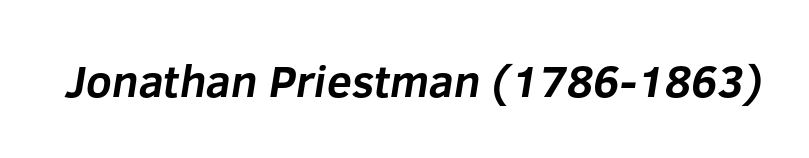
What weight is shown? A full bold with thick strokes. Glyph-to-glyph distance matches everyday printed text. Think of a printed novel: that variable character pitch is what you see here. This rendering employs a face without finishing strokes, i.e., a sans-serif. The strip under each line holds only bare page.
